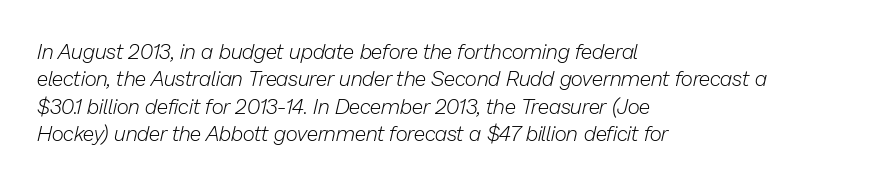
Typeset ragged right — the left edge is the straight one. Beneath every word, the page is bare. The whole block is typeset with a tilt. The space between consecutive lines is moderate.
